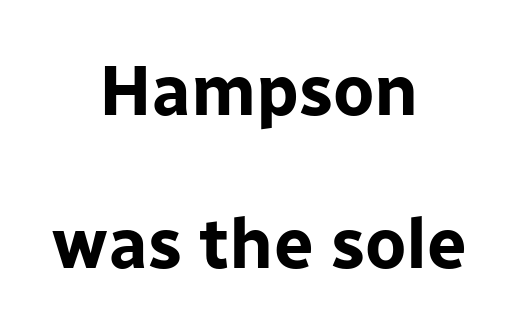
Q: Is the text bold? A: Yes.
Q: Is the text italic (slanted)? A: No, it is upright.
Q: Is the typeface a serif or a sans-serif typeface? A: Sans-serif.
Q: Is the text underlined? A: No.
Q: How is the paragraph aligned? A: Centered.
Q: Is the spacing between letters normal or unusually wide? A: Normal.
Q: Is the spacing between lines tight, normal or loose? A: Loose.
Q: Width (condensed, normal, or wide)? A: Normal.
Q: Stroke contrast? A: Low.
Q: x-height? A: Medium.
Q: Monospaced? A: No.
